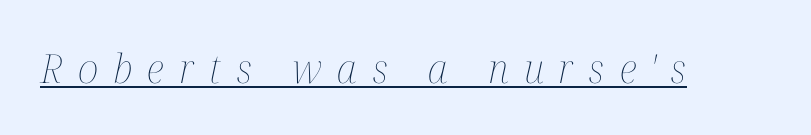
Rendered with sloped, italic letterforms. Think of a printed novel: that variable character pitch is what you see here. This is not heavy type; no bold has been used. Caption: lettering with a line underneath. What stands out about the letter spacing? Its width — letters are far apart.
